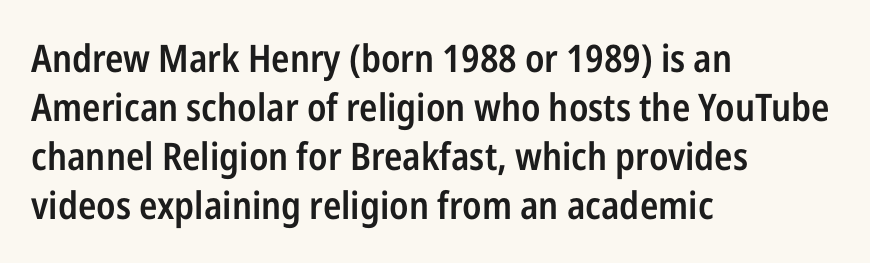
{"serif": "no", "italic": "no", "bold": "semi", "weight": "semibold", "width": "condensed", "stroke_contrast": "low", "x_height": "medium", "monospaced": "no", "underline": "no", "align": "left", "line_spacing": "normal", "line_spacing_ratio": 1.29, "letter_spacing": "normal", "letter_spacing_em": 0.0, "glyph_px": 38}
